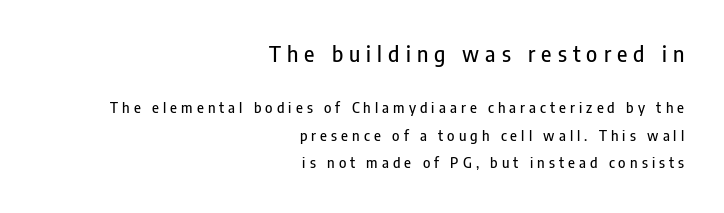
{"italic": "no", "underline": "no", "align": "right", "line_spacing": "loose", "line_spacing_ratio": 1.97, "letter_spacing": "wide", "letter_spacing_em": 0.29, "larger_block": "first", "size_ratio": 1.5, "glyph_px": 21}
